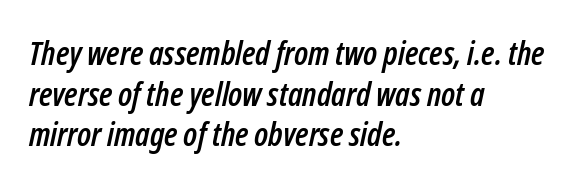
Q: Is the text italic (slanted)? A: Yes, it leans right by about 12 degrees.
Q: Is the text underlined? A: No.
Q: How is the paragraph aligned? A: Left-aligned.
Q: Is the spacing between letters normal or unusually wide? A: Normal.
Q: Width (condensed, normal, or wide)? A: Condensed.
Q: Stroke contrast? A: Low.
Q: x-height? A: Medium.
Q: Monospaced? A: No.
